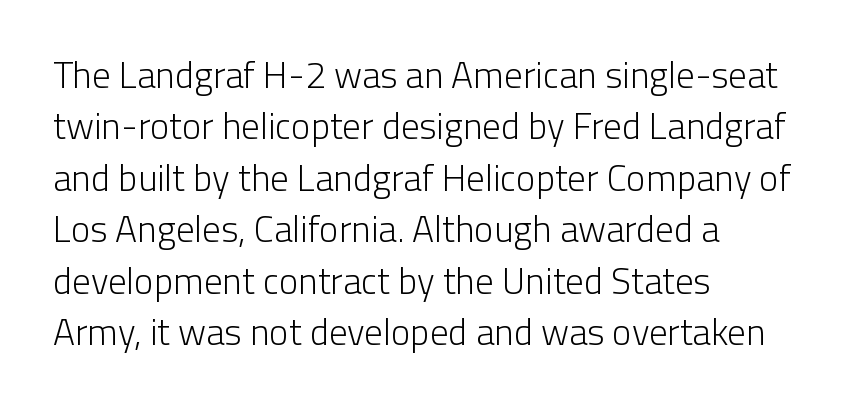
Q: Is the text bold? A: No.
Q: Is the text italic (slanted)? A: No, it is upright.
Q: Is the typeface a serif or a sans-serif typeface? A: Sans-serif.
Q: Is the text underlined? A: No.
Q: How is the paragraph aligned? A: Left-aligned.
Q: Is the spacing between letters normal or unusually wide? A: Normal.
Q: Is the spacing between lines tight, normal or loose? A: Normal.
Q: Width (condensed, normal, or wide)? A: Normal.
Q: Stroke contrast? A: Low.
Q: x-height? A: Medium.
Q: Monospaced? A: No.
